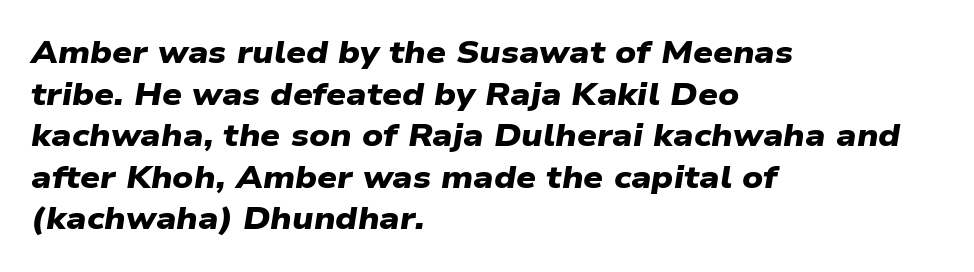
{"serif": "no", "bold": "yes", "weight": "heavy", "width": "wide", "stroke_contrast": "low", "x_height": "medium", "monospaced": "no", "underline": "no", "align": "left", "line_spacing": "normal", "line_spacing_ratio": 1.34, "letter_spacing": "normal", "letter_spacing_em": 0.0, "glyph_px": 31}
